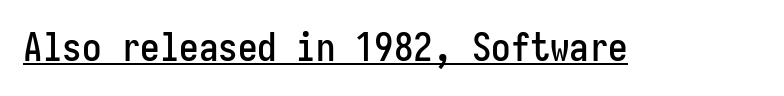
Q: Is the text italic (slanted)? A: No, it is upright.
Q: Is the typeface a serif or a sans-serif typeface? A: Sans-serif.
Q: Is the text underlined? A: Yes.
Q: Is the spacing between letters normal or unusually wide? A: Normal.
Q: Width (condensed, normal, or wide)? A: Condensed.
Q: Stroke contrast? A: Low.
Q: x-height? A: Medium.
Q: Monospaced? A: Yes.
